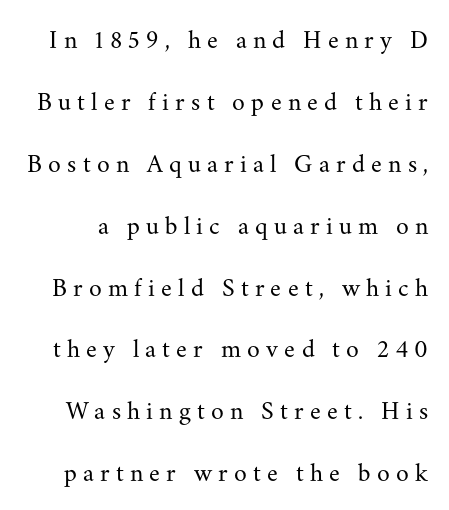
Upright lettering throughout. The space directly below the letters is spotless. Rows of type keep a wide berth in the vertical direction. The gaps between neighbouring characters are conspicuously large. No heavy texture on the line: the type isn't bold.
